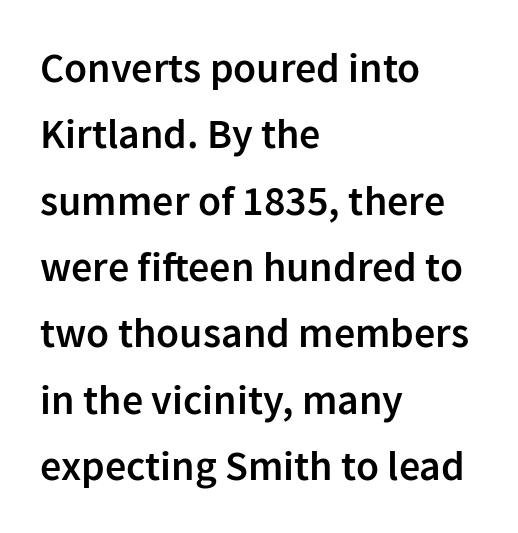
Nope, not italic — everything's standing straight. This is the in-between weight designers call semibold or demi. Character widths vary here, with narrow letters taking less room than wide ones. The paragraph has a hard left edge and a soft right edge. The vertical gap from one line to the next is medium.
